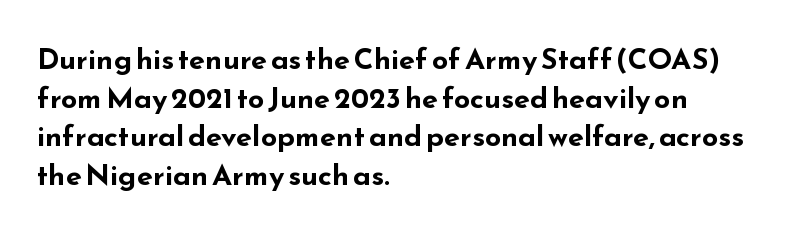
{"serif": "no", "italic": "no", "bold": "yes", "weight": "bold", "width": "wide", "stroke_contrast": "low", "x_height": "small", "monospaced": "no", "underline": "no", "align": "left", "line_spacing": "normal", "line_spacing_ratio": 1.33, "letter_spacing": "normal", "letter_spacing_em": 0.0, "glyph_px": 29}
